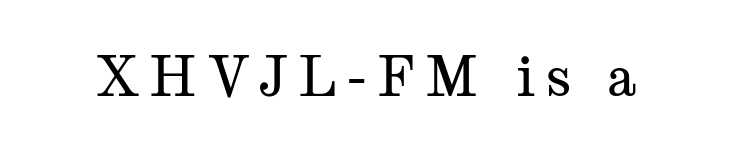
The image shows 56 px regular-weight, wide serif type, upright; set not underlined; medium stroke contrast and a medium x-height.
